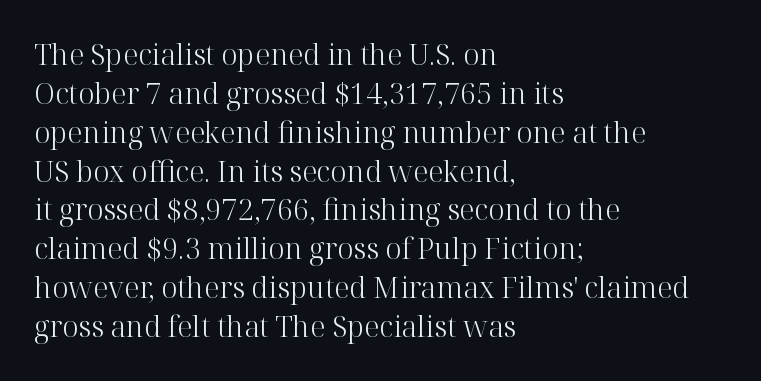
{"serif": "yes", "italic": "no", "bold": "no", "weight": "light", "width": "normal", "stroke_contrast": "high", "x_height": "medium", "monospaced": "no", "underline": "no", "align": "left", "line_spacing": "normal", "line_spacing_ratio": 1.34, "letter_spacing": "normal", "letter_spacing_em": 0.0, "glyph_px": 29}
